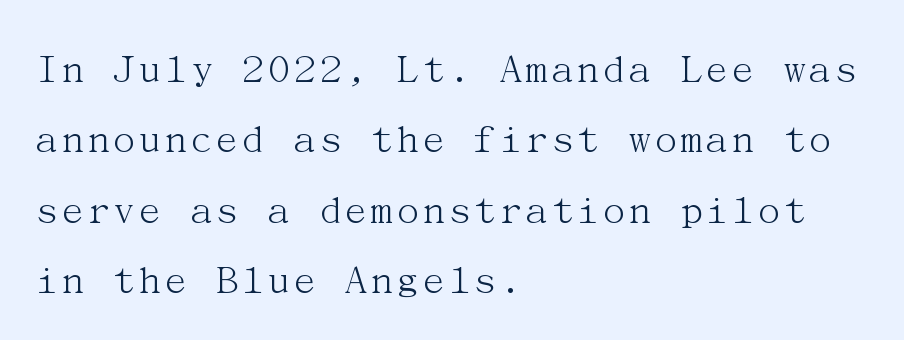
Q: Is the text bold? A: No.
Q: Is the text italic (slanted)? A: No, it is upright.
Q: Is the typeface a serif or a sans-serif typeface? A: Serif.
Q: Is the text underlined? A: No.
Q: How is the paragraph aligned? A: Left-aligned.
Q: Is the spacing between letters normal or unusually wide? A: Normal.
Q: Is the spacing between lines tight, normal or loose? A: Normal.
Q: Width (condensed, normal, or wide)? A: Normal.
Q: Stroke contrast? A: Medium.
Q: x-height? A: Medium.
